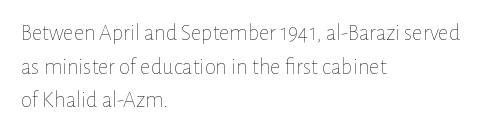
Q: Is the text bold? A: No.
Q: Is the text italic (slanted)? A: No, it is upright.
Q: Is the text underlined? A: No.
Q: How is the paragraph aligned? A: Left-aligned.
Q: Is the spacing between letters normal or unusually wide? A: Normal.
Q: Is the spacing between lines tight, normal or loose? A: Normal.
